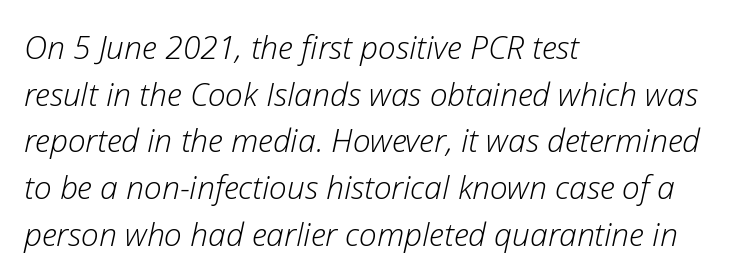
The strokes carry an ordinary text weight at most. The rag falls on the right side of this text block. There is no visible air inserted between adjacent glyphs. One glance says typical: line gaps are just what's usual.
